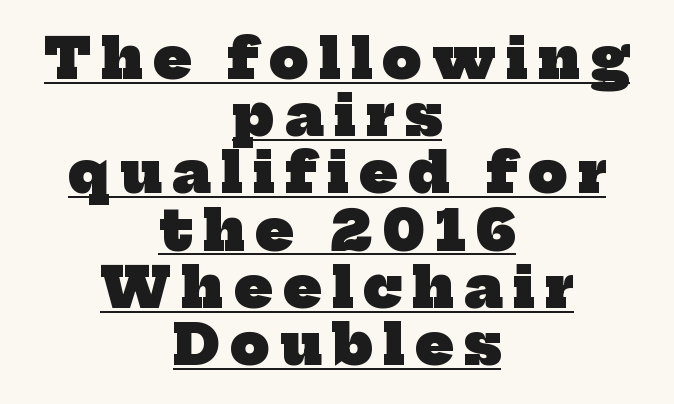
Q: Is the text bold? A: Yes.
Q: Is the typeface a serif or a sans-serif typeface? A: Serif.
Q: Is the text underlined? A: Yes.
Q: How is the paragraph aligned? A: Centered.
Q: Is the spacing between lines tight, normal or loose? A: Tight.
Q: Width (condensed, normal, or wide)? A: Normal.
Q: Stroke contrast? A: Low.
Q: x-height? A: Medium.
Q: Monospaced? A: No.
